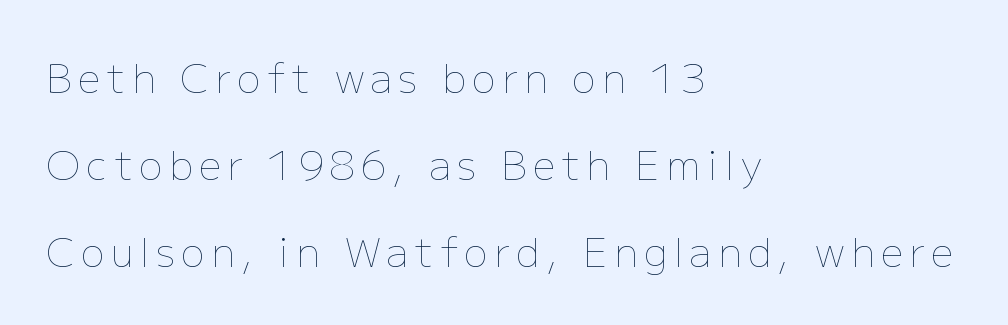
The image shows 40 px thin type, upright; set left-aligned, loose line spacing (2.17x), not underlined; low stroke contrast and a medium x-height.
